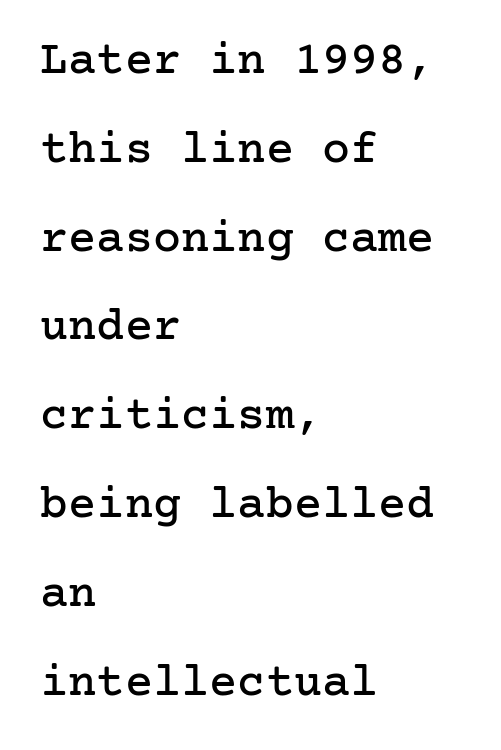
Q: Is the text italic (slanted)? A: No, it is upright.
Q: Is the typeface a serif or a sans-serif typeface? A: Serif.
Q: Is the text underlined? A: No.
Q: How is the paragraph aligned? A: Left-aligned.
Q: Is the spacing between letters normal or unusually wide? A: Normal.
Q: Width (condensed, normal, or wide)? A: Normal.
Q: Stroke contrast? A: Low.
Q: x-height? A: Medium.
